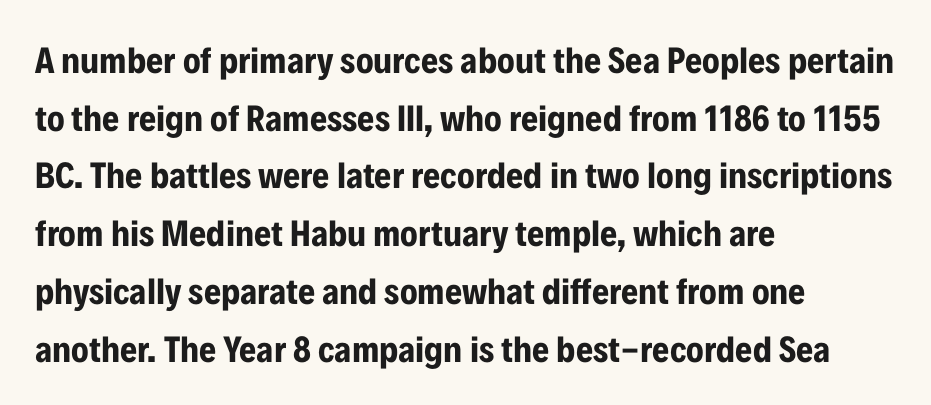
In terms of leading, this rendering sits right in the middle. Look at the bottom of the vertical strokes: they stop flat, with no serifs. Glyph-to-glyph distance matches everyday printed text. Character widths vary here, with narrow letters taking less room than wide ones. The string is rendered with underlining switched off. Weight check: bold — yes, fully.
